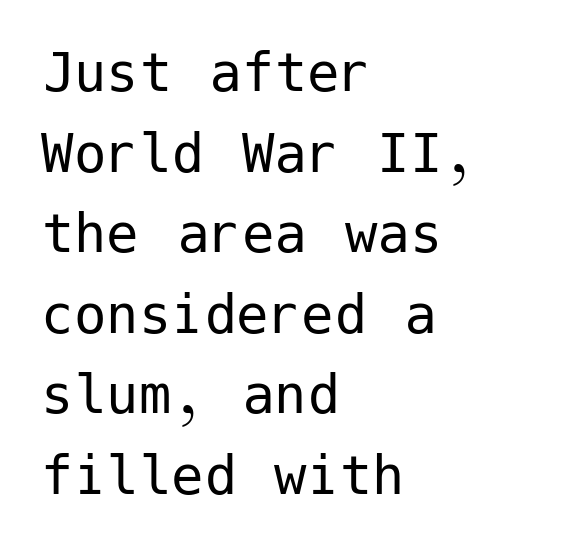
{"serif": "no", "italic": "no", "bold": "no", "weight": "regular", "width": "normal", "stroke_contrast": "low", "x_height": "medium", "underline": "no", "align": "left", "line_spacing_ratio": 1.24, "letter_spacing": "normal", "letter_spacing_em": 0.0, "glyph_px": 65}
